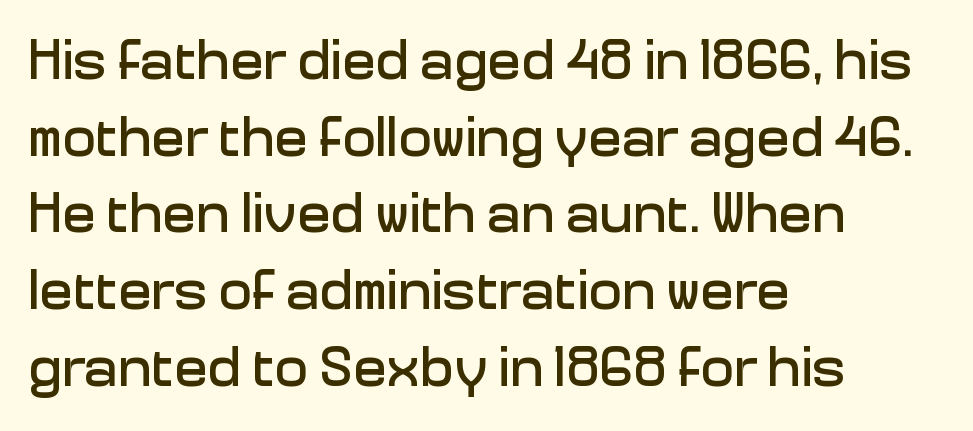
Q: Is the text italic (slanted)? A: No, it is upright.
Q: Is the typeface a serif or a sans-serif typeface? A: Sans-serif.
Q: Is the text underlined? A: No.
Q: How is the paragraph aligned? A: Left-aligned.
Q: Is the spacing between letters normal or unusually wide? A: Normal.
Q: Is the spacing between lines tight, normal or loose? A: Normal.
Q: Width (condensed, normal, or wide)? A: Normal.
Q: Stroke contrast? A: Low.
Q: x-height? A: Medium.
Q: Monospaced? A: No.
